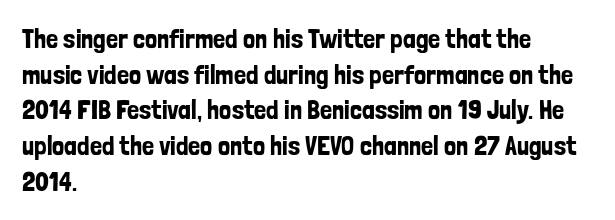
The image shows 27 px text type, upright; set left-aligned, normal line spacing (1.32x), normal letter spacing, not underlined.
